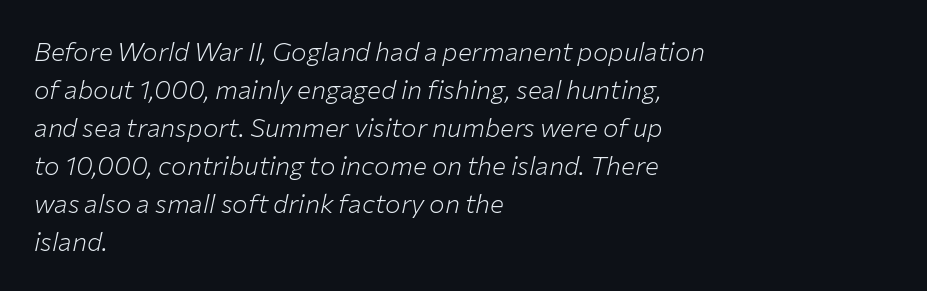
The image shows 26 px text type, italic (leaning right); set left-aligned, normal line spacing (1.46x), normal letter spacing, not underlined.
